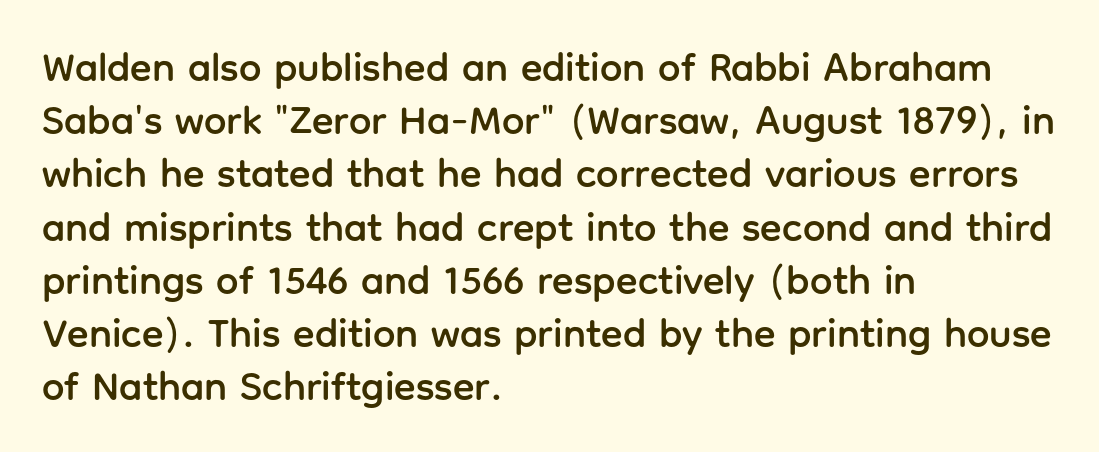
Q: Is the text italic (slanted)? A: No, it is upright.
Q: Is the typeface a serif or a sans-serif typeface? A: Sans-serif.
Q: Is the text underlined? A: No.
Q: How is the paragraph aligned? A: Left-aligned.
Q: Is the spacing between letters normal or unusually wide? A: Normal.
Q: Is the spacing between lines tight, normal or loose? A: Normal.
Q: Width (condensed, normal, or wide)? A: Normal.
Q: Stroke contrast? A: Low.
Q: x-height? A: Medium.
Q: Monospaced? A: No.
